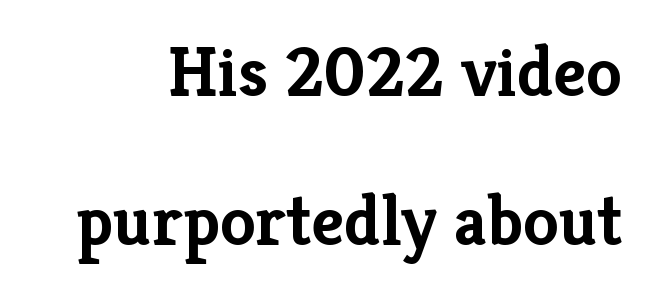
{"serif": "yes", "italic": "no", "bold": "yes", "weight": "semibold", "width": "normal", "stroke_contrast": "low", "x_height": "medium", "monospaced": "no", "underline": "no", "line_spacing": "loose", "line_spacing_ratio": 2.07, "letter_spacing": "normal", "letter_spacing_em": 0.0, "glyph_px": 72}
